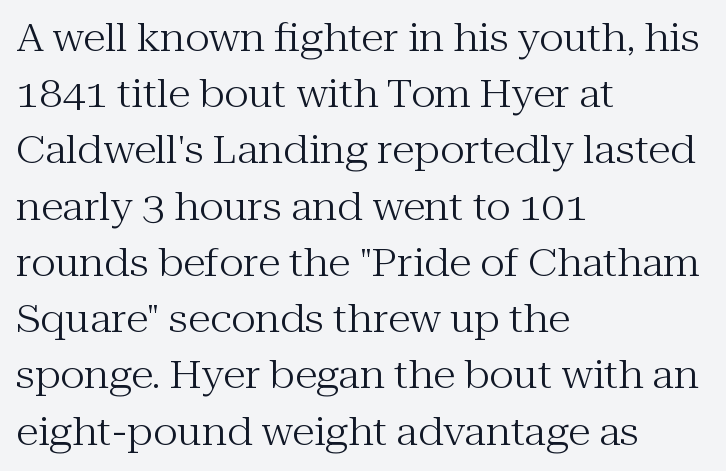
The image shows 37 px regular-weight serif type, upright; set left-aligned, normal line spacing (1.52x), normal letter spacing, not underlined; medium stroke contrast and a medium x-height.
